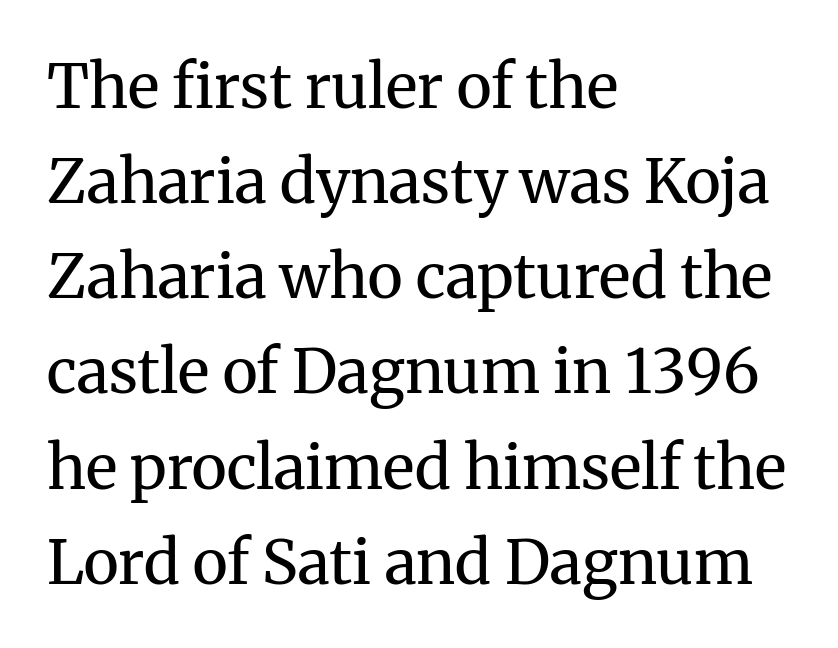
{"serif": "yes", "italic": "no", "bold": "no", "weight": "regular", "width": "normal", "stroke_contrast": "medium", "x_height": "medium", "monospaced": "no", "underline": "no", "align": "left", "line_spacing": "normal", "line_spacing_ratio": 1.56, "letter_spacing": "normal", "letter_spacing_em": 0.0, "glyph_px": 61}
